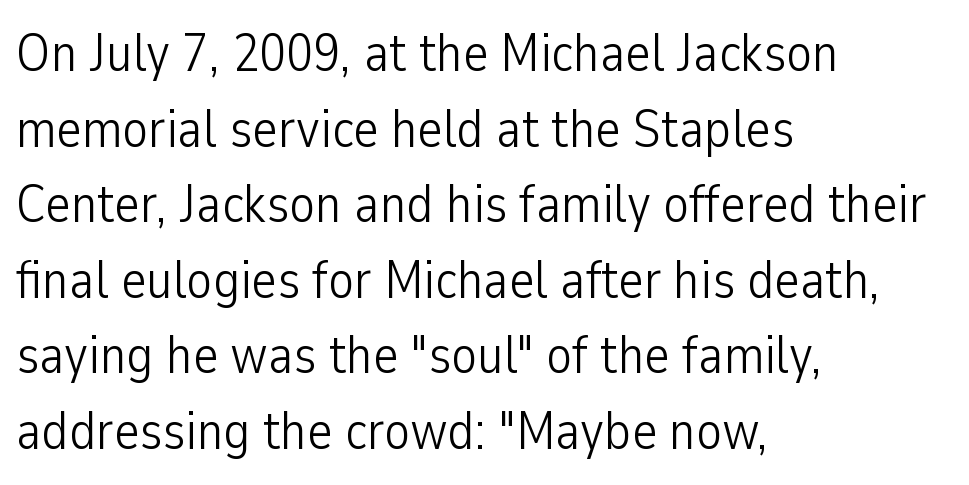
The line texture is even and compact thanks to regular tracking. Does the type have serifs? No, each stem ends abruptly. The strokes carry an ordinary text weight at most. Designer's note — italics off, roman on. Interline gaps are of average width in this sample. Short and long lines alike share a common starting point at left.
